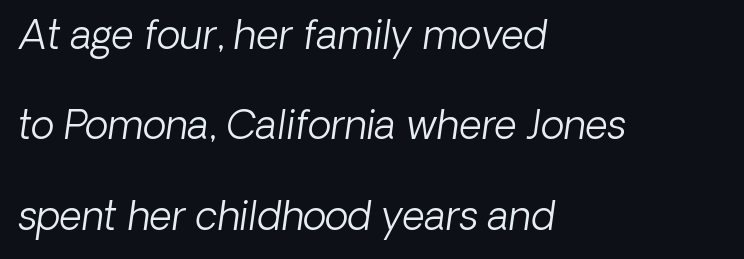
{"serif": "no", "bold": "no", "weight": "light", "width": "normal", "stroke_contrast": "low", "x_height": "medium", "monospaced": "no", "underline": "no", "align": "left", "line_spacing": "loose", "line_spacing_ratio": 2.32, "letter_spacing": "normal", "letter_spacing_em": 0.0, "glyph_px": 39}
